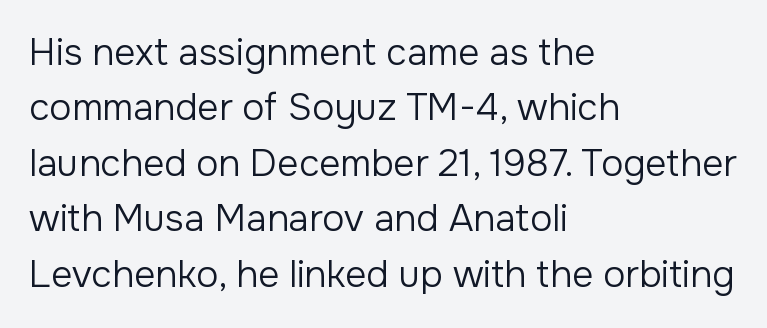
{"serif": "no", "italic": "no", "bold": "no", "weight": "regular", "width": "normal", "stroke_contrast": "low", "x_height": "medium", "monospaced": "no", "underline": "no", "align": "left", "line_spacing": "normal", "line_spacing_ratio": 1.5, "letter_spacing": "normal", "letter_spacing_em": 0.0, "glyph_px": 37}
